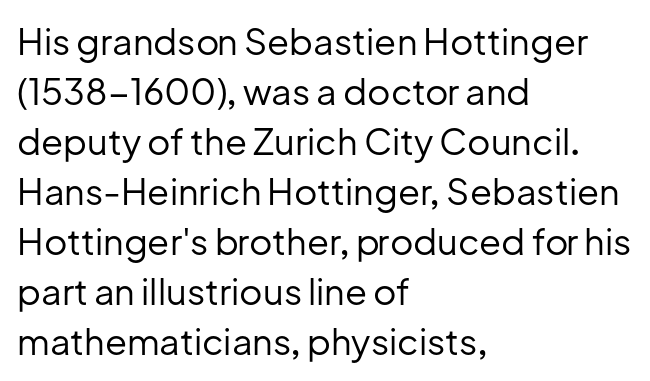
If you drew a line through each stem, it would be perfectly vertical. The passage shown is typeset with a sans-serif family. Leading: standard. Weight: not bold — regular or lighter. The passage is arranged the way most books set body copy — flush left. Bare-footed words on every line.
